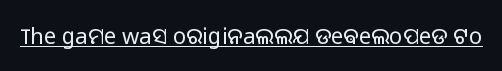
Q: Is the text bold? A: No.
Q: Is the text italic (slanted)? A: No, it is upright.
Q: Is the text underlined? A: Yes.
Q: Is the spacing between letters normal or unusually wide? A: Normal.
